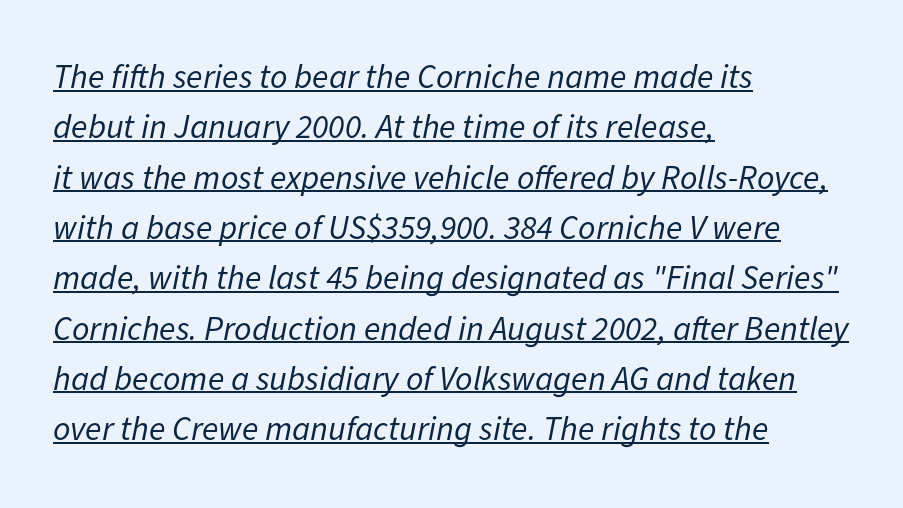
{"italic": "yes", "lean": "right", "slant_degrees": 11, "bold": "no", "weight": "regular", "width": "normal", "stroke_contrast": "low", "x_height": "medium", "monospaced": "no", "underline": "yes", "align": "left", "line_spacing": "normal", "line_spacing_ratio": 1.48, "letter_spacing": "normal", "letter_spacing_em": 0.0, "glyph_px": 34}
